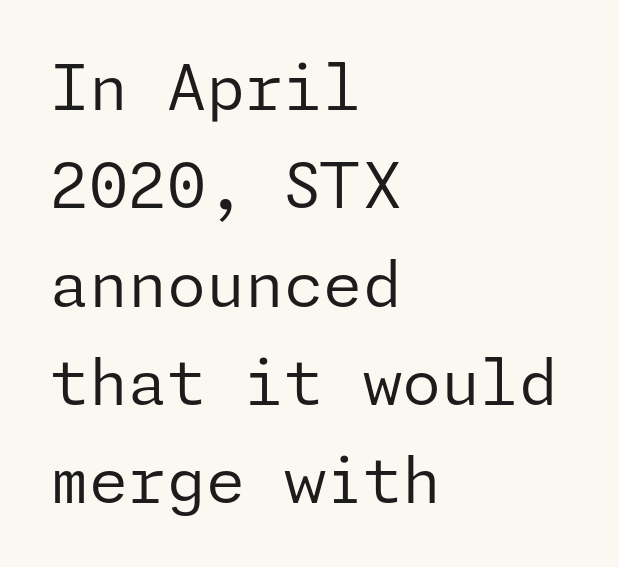
The image shows 63 px regular-weight sans-serif type, upright; set left-aligned, normal line spacing (1.56x), normal letter spacing, not underlined; low stroke contrast and a medium x-height.
